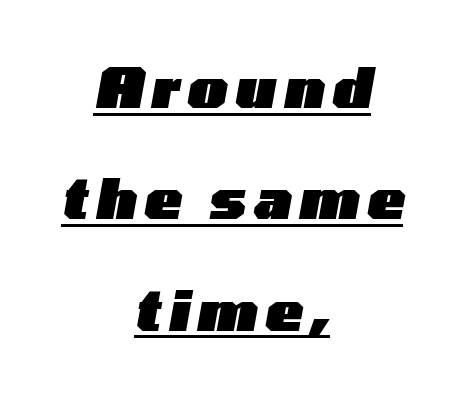
{"italic": "yes", "lean": "right", "slant_degrees": 10, "bold": "yes", "weight": "heavy", "width": "wide", "stroke_contrast": "low", "x_height": "medium", "monospaced": "no", "underline": "yes", "align": "center", "line_spacing": "loose", "line_spacing_ratio": 1.99, "glyph_px": 56}
